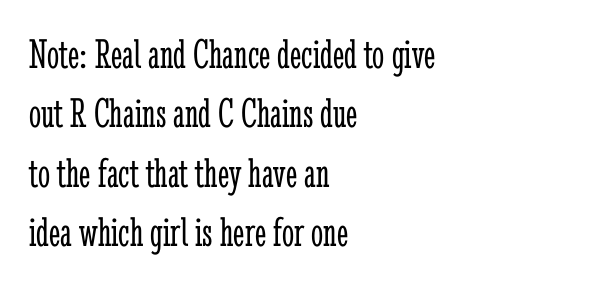
The rendering uses natural spacing where letterforms have individual widths. The passage shown is not underscored anywhere. These glyphs show unthickened strokes, regular width or finer. This sample uses a serif face. This sample keeps an unexceptional amount of space between lines.
